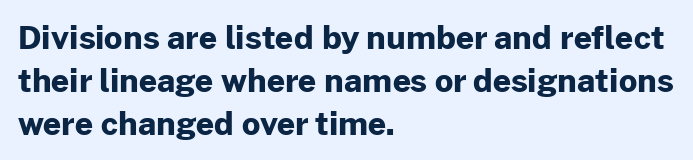
Q: Is the text bold? A: Yes.
Q: Is the text italic (slanted)? A: No, it is upright.
Q: Is the typeface a serif or a sans-serif typeface? A: Sans-serif.
Q: Is the text underlined? A: No.
Q: How is the paragraph aligned? A: Left-aligned.
Q: Is the spacing between letters normal or unusually wide? A: Normal.
Q: Is the spacing between lines tight, normal or loose? A: Normal.
Q: Width (condensed, normal, or wide)? A: Normal.
Q: Stroke contrast? A: Low.
Q: x-height? A: Medium.
Q: Monospaced? A: No.
